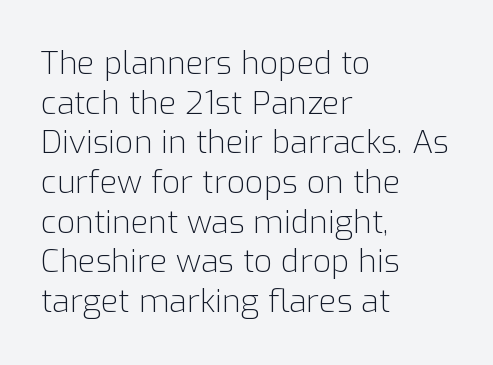
Q: Is the text bold? A: No.
Q: Is the text italic (slanted)? A: No, it is upright.
Q: Is the typeface a serif or a sans-serif typeface? A: Sans-serif.
Q: Is the text underlined? A: No.
Q: How is the paragraph aligned? A: Left-aligned.
Q: Is the spacing between letters normal or unusually wide? A: Normal.
Q: Width (condensed, normal, or wide)? A: Normal.
Q: Stroke contrast? A: Low.
Q: x-height? A: Medium.
Q: Monospaced? A: No.
